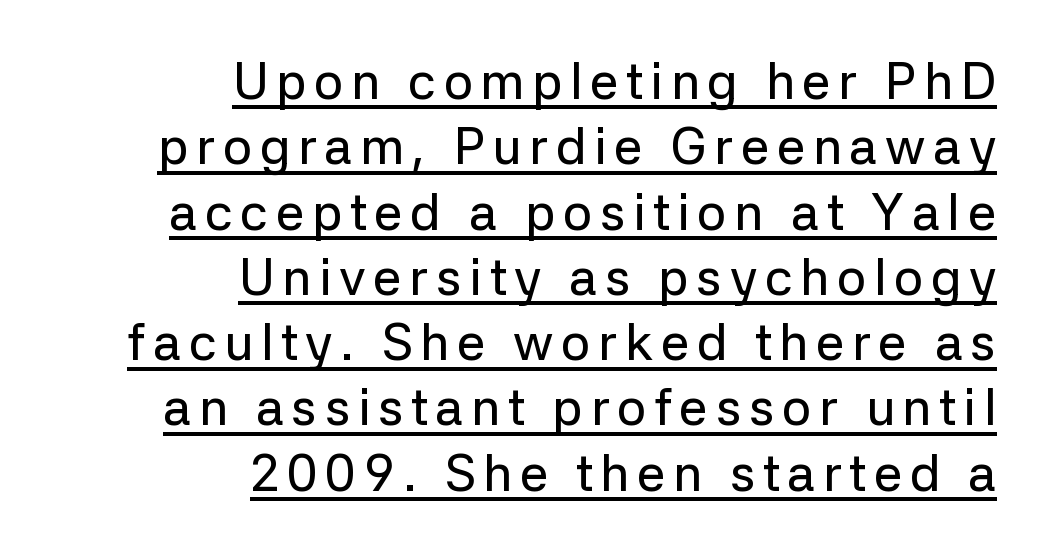
Q: Is the text italic (slanted)? A: No, it is upright.
Q: Is the typeface a serif or a sans-serif typeface? A: Sans-serif.
Q: Is the text underlined? A: Yes.
Q: How is the paragraph aligned? A: Right-aligned.
Q: Is the spacing between lines tight, normal or loose? A: Normal.
Q: Width (condensed, normal, or wide)? A: Normal.
Q: Stroke contrast? A: Low.
Q: x-height? A: Medium.
Q: Monospaced? A: No.
